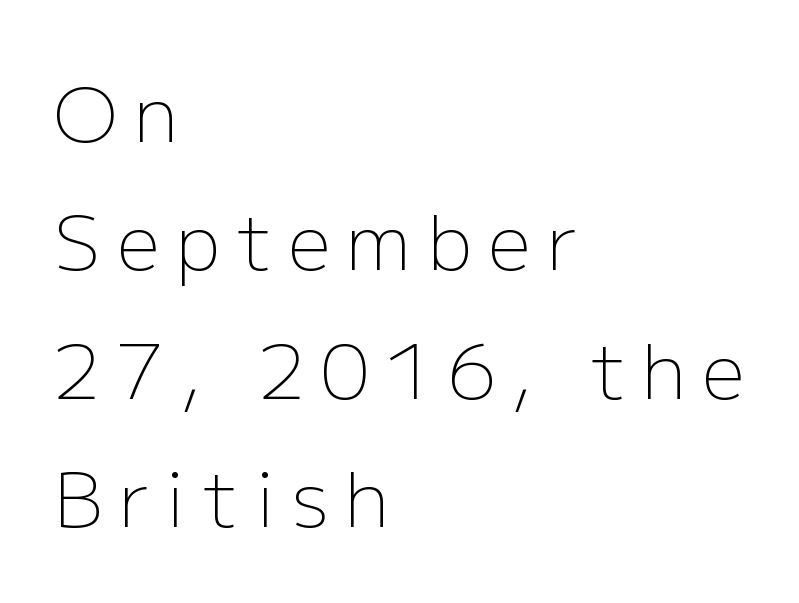
The image shows 76 px light sans-serif type, upright; set left-aligned, normal line spacing (1.69x), unusually wide letter spacing (+0.21 em), not underlined; low stroke contrast and a medium x-height.
